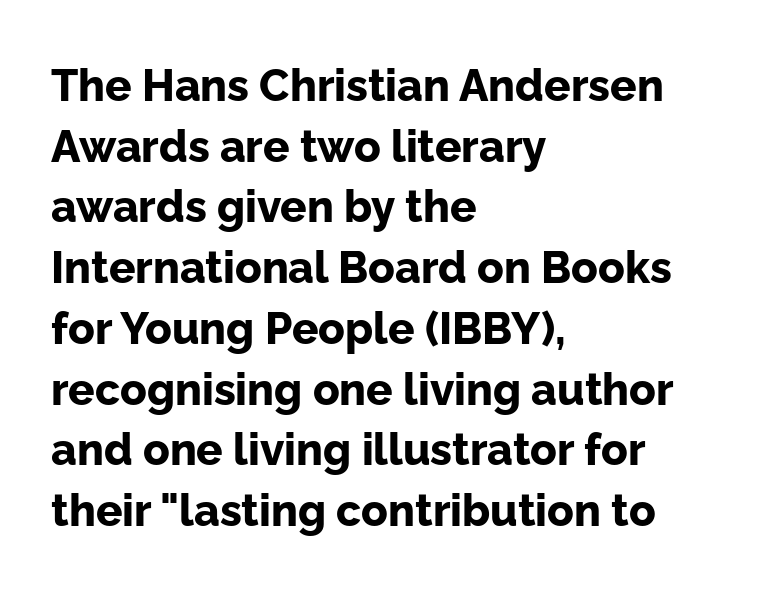
Q: Is the text bold? A: Yes.
Q: Is the text italic (slanted)? A: No, it is upright.
Q: Is the typeface a serif or a sans-serif typeface? A: Sans-serif.
Q: Is the text underlined? A: No.
Q: How is the paragraph aligned? A: Left-aligned.
Q: Is the spacing between letters normal or unusually wide? A: Normal.
Q: Is the spacing between lines tight, normal or loose? A: Normal.
Q: Width (condensed, normal, or wide)? A: Normal.
Q: Stroke contrast? A: Low.
Q: x-height? A: Medium.
Q: Monospaced? A: No.
